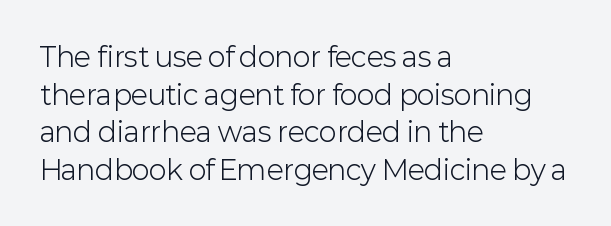
The image shows 27 px text type, upright; set left-aligned, normal line spacing (1.39x), normal letter spacing, not underlined.
